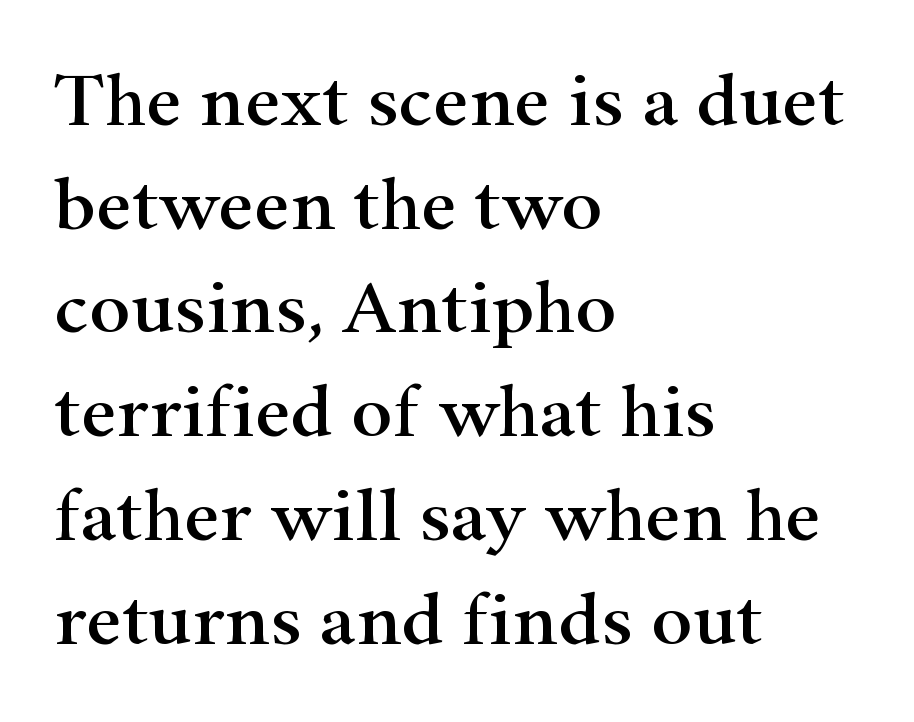
Think of a printed novel: that variable character pitch is what you see here. The lines are quadded left. A typesetter would mark this as roman, not italic. Nothing unusual about the tracking: characters are spaced as the font intends. Leading matches the norm, producing a regular column. Any mark beneath the type? The region is blank.
